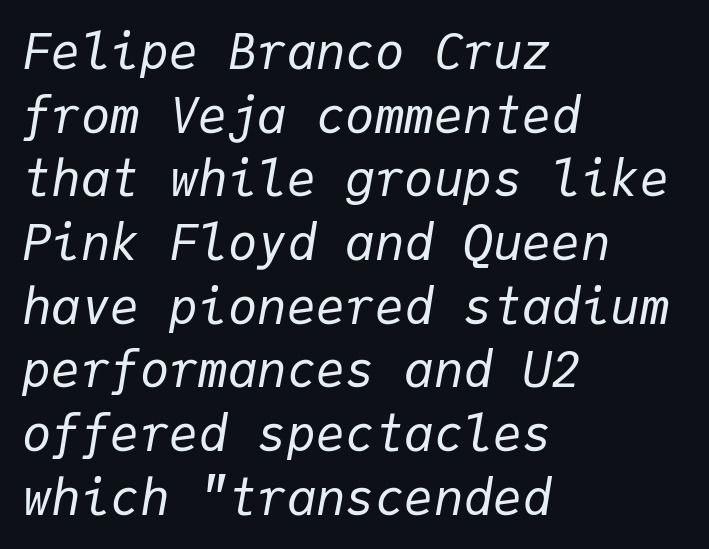
Q: Is the text bold? A: No.
Q: Is the text italic (slanted)? A: Yes, it leans right by about 9 degrees.
Q: Is the text underlined? A: No.
Q: How is the paragraph aligned? A: Left-aligned.
Q: Is the spacing between letters normal or unusually wide? A: Normal.
Q: Is the spacing between lines tight, normal or loose? A: Normal.
Q: Width (condensed, normal, or wide)? A: Normal.
Q: Stroke contrast? A: Low.
Q: x-height? A: Medium.
Q: Monospaced? A: Yes.
